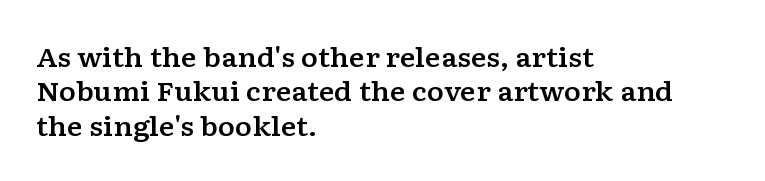
The image shows 26 px text type, upright; set left-aligned, normal line spacing (1.32x), normal letter spacing, not underlined.
